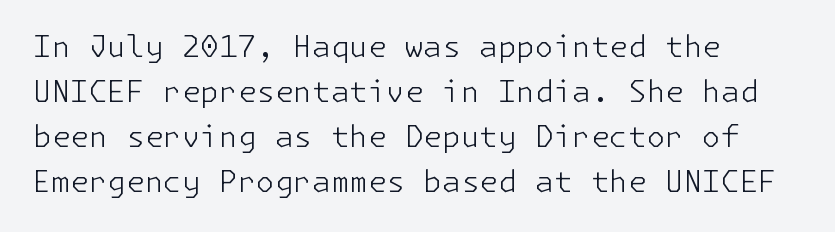
These lines are set flush left with a ragged right edge. The strip under each line holds only bare page. The tracking reads as untouched default to a designer's eye. Unbolded letterforms with no extra heft.
